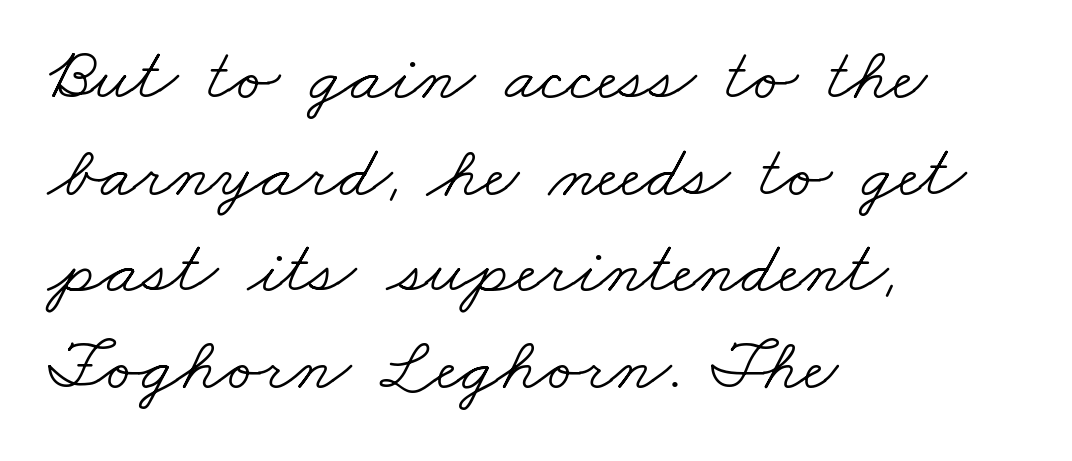
Q: Is the text bold? A: No.
Q: Is the typeface a serif or a sans-serif typeface? A: Serif.
Q: Is the text underlined? A: No.
Q: How is the paragraph aligned? A: Left-aligned.
Q: Is the spacing between letters normal or unusually wide? A: Normal.
Q: Is the spacing between lines tight, normal or loose? A: Normal.
Q: Width (condensed, normal, or wide)? A: Wide.
Q: Stroke contrast? A: Low.
Q: x-height? A: Small.
Q: Monospaced? A: No.
